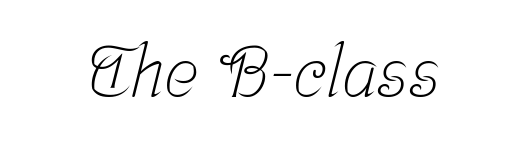
{"serif": "yes", "bold": "no", "weight": "light", "width": "condensed", "stroke_contrast": "low", "x_height": "medium", "monospaced": "no", "underline": "no", "letter_spacing": "normal", "letter_spacing_em": 0.0, "glyph_px": 72}
